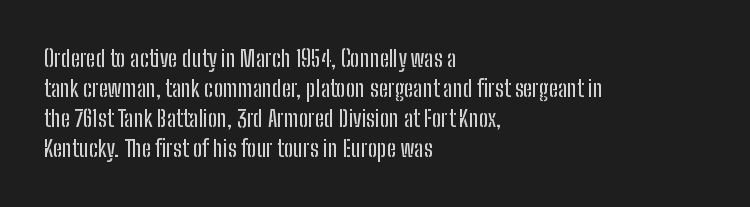
The ragged edge is on the right, which tells us the setting is flush left. What's the leading like? Ordinary, nothing unusual. Posture: straight, roman, zero tilt. The face used here is rendered with its standard letterfit. Letters rest on an invisible, unmarked baseline.
